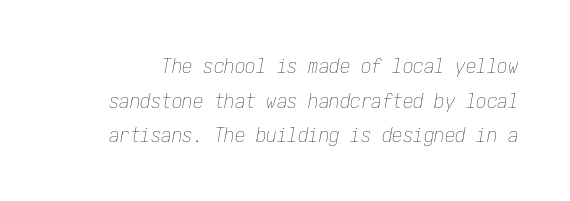
The image shows 21 px text type, italic (leaning right); set normal line spacing (1.65x), normal letter spacing, not underlined.
